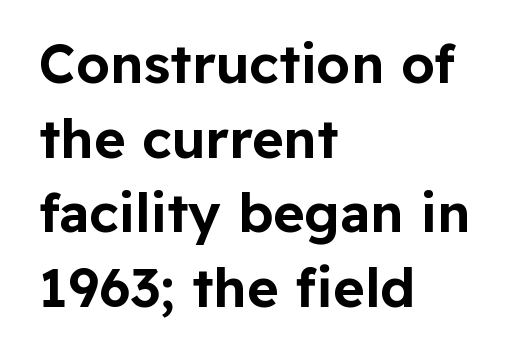
Q: Is the text italic (slanted)? A: No, it is upright.
Q: Is the typeface a serif or a sans-serif typeface? A: Sans-serif.
Q: Is the text underlined? A: No.
Q: How is the paragraph aligned? A: Left-aligned.
Q: Is the spacing between letters normal or unusually wide? A: Normal.
Q: Is the spacing between lines tight, normal or loose? A: Normal.
Q: Width (condensed, normal, or wide)? A: Normal.
Q: Stroke contrast? A: Low.
Q: x-height? A: Medium.
Q: Monospaced? A: No.
